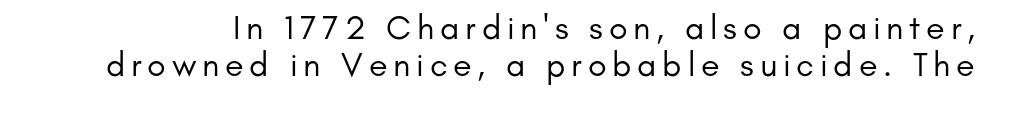
Designer's note — italics off, roman on. The characters are drawn with everyday or finer stroke widths. A typesetter would call this proportional, since set widths differ per character. The lines are packed closely together with very little leading. The passage shown is not underscored anywhere.
